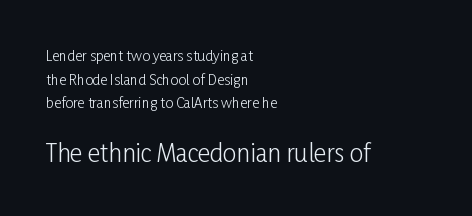
{"italic": "no", "bold": "no", "underline": "no", "align": "left", "line_spacing": "normal", "line_spacing_ratio": 1.69, "letter_spacing": "normal", "letter_spacing_em": 0.0, "larger_block": "second", "size_ratio": 1.71, "glyph_px": 24}
